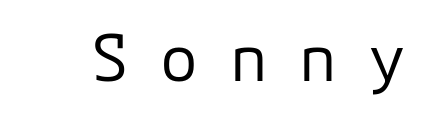
Q: Is the text bold? A: No.
Q: Is the text italic (slanted)? A: No, it is upright.
Q: Is the typeface a serif or a sans-serif typeface? A: Sans-serif.
Q: Is the text underlined? A: No.
Q: Is the spacing between letters normal or unusually wide? A: Unusually wide.
Q: Width (condensed, normal, or wide)? A: Normal.
Q: Stroke contrast? A: Low.
Q: x-height? A: Medium.
